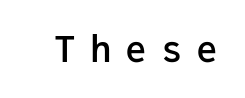
{"serif": "no", "italic": "no", "bold": "semi", "weight": "semibold", "width": "normal", "stroke_contrast": "low", "x_height": "medium", "monospaced": "yes", "underline": "no", "letter_spacing": "wide", "letter_spacing_em": 0.39, "glyph_px": 36}
